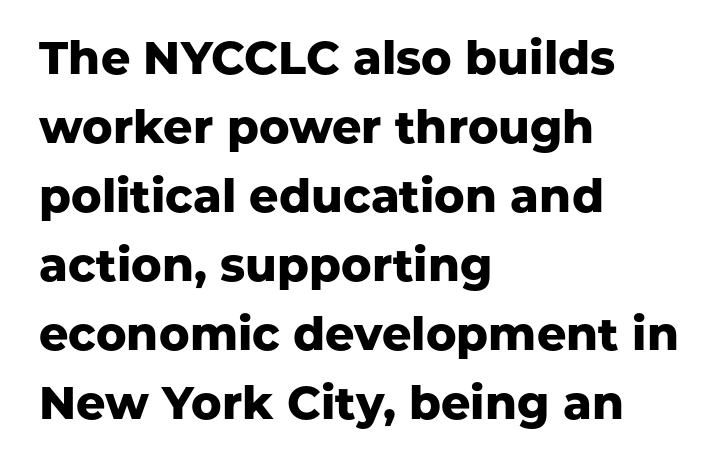
Q: Is the text bold? A: Yes.
Q: Is the text italic (slanted)? A: No, it is upright.
Q: Is the typeface a serif or a sans-serif typeface? A: Sans-serif.
Q: Is the text underlined? A: No.
Q: How is the paragraph aligned? A: Left-aligned.
Q: Is the spacing between letters normal or unusually wide? A: Normal.
Q: Is the spacing between lines tight, normal or loose? A: Normal.
Q: Width (condensed, normal, or wide)? A: Normal.
Q: Stroke contrast? A: Low.
Q: x-height? A: Medium.
Q: Monospaced? A: No.
